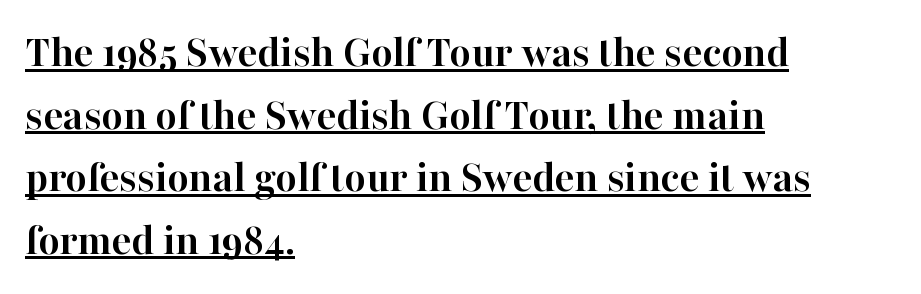
The passage shown is typed in a proportional face where columns would drift. A roman cut, with each character standing at attention. Old-style or modern, the face here clearly has serifs. Look at the stroke-to-counter ratio: heavy, a bold.
